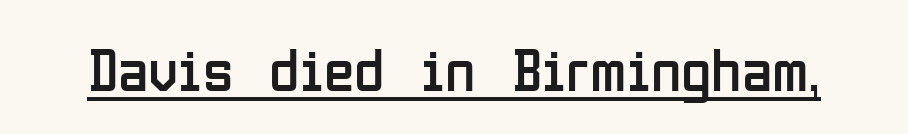
Q: Is the text bold? A: No.
Q: Is the text italic (slanted)? A: No, it is upright.
Q: Is the typeface a serif or a sans-serif typeface? A: Sans-serif.
Q: Is the text underlined? A: Yes.
Q: Is the spacing between letters normal or unusually wide? A: Normal.
Q: Width (condensed, normal, or wide)? A: Condensed.
Q: Stroke contrast? A: Low.
Q: x-height? A: Medium.
Q: Monospaced? A: No.
